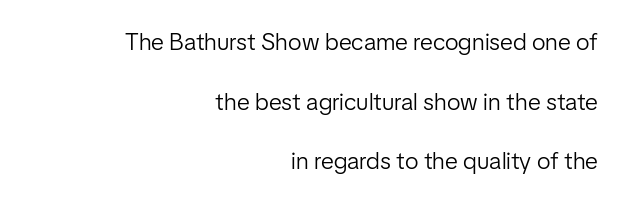
{"italic": "no", "bold": "no", "underline": "no", "align": "right", "line_spacing": "loose", "line_spacing_ratio": 2.48, "letter_spacing": "normal", "letter_spacing_em": 0.0, "glyph_px": 24}
